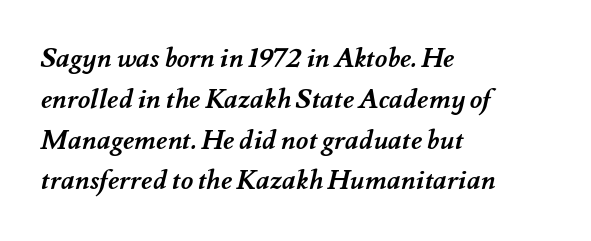
Q: Is the text bold? A: Yes.
Q: Is the text underlined? A: No.
Q: How is the paragraph aligned? A: Left-aligned.
Q: Is the spacing between letters normal or unusually wide? A: Normal.
Q: Is the spacing between lines tight, normal or loose? A: Normal.
